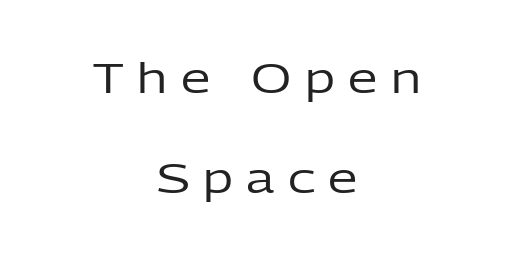
Notice the wide empty band between every row — that's loose leading. Nope, no serifs anywhere on these letters. Upright lettering throughout. Weight class: somewhere from thin through regular.
